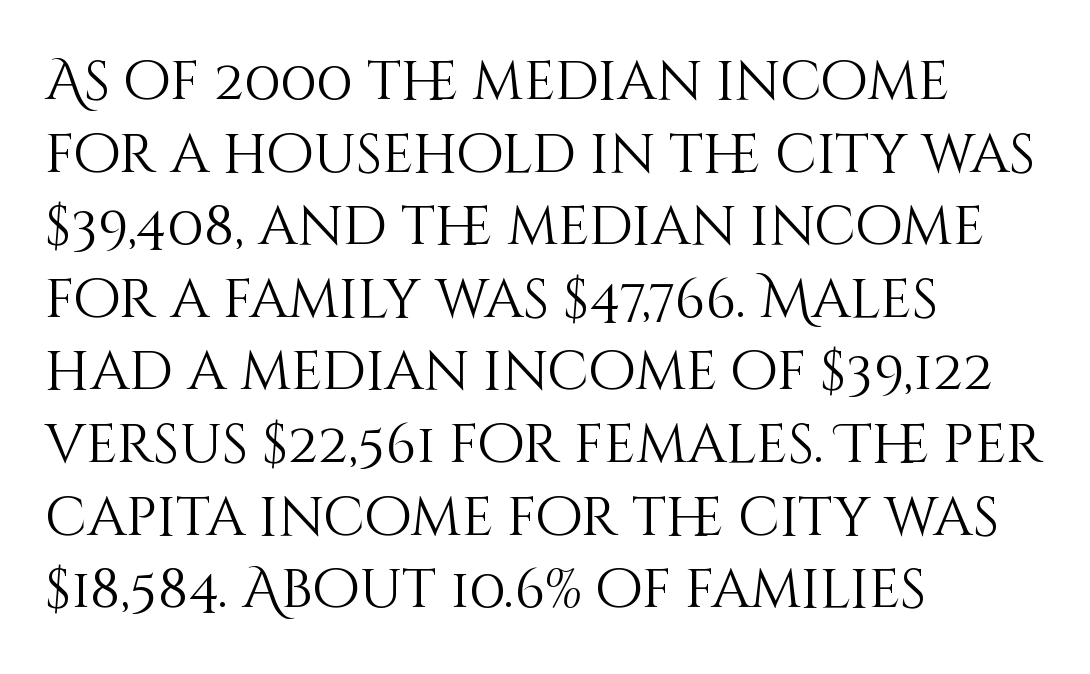
Q: Is the text bold? A: No.
Q: Is the text italic (slanted)? A: No, it is upright.
Q: Is the text underlined? A: No.
Q: How is the paragraph aligned? A: Left-aligned.
Q: Is the spacing between letters normal or unusually wide? A: Normal.
Q: Is the spacing between lines tight, normal or loose? A: Normal.
Q: Width (condensed, normal, or wide)? A: Normal.
Q: Stroke contrast? A: Medium.
Q: x-height? A: Large.
Q: Monospaced? A: No.
